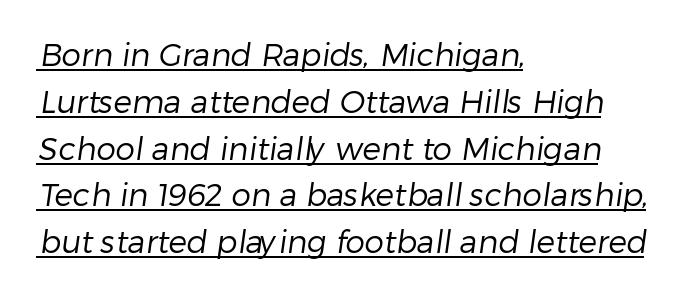
The image shows 31 px regular-weight sans-serif type; set left-aligned, normal line spacing (1.51x), normal letter spacing, underlined; low stroke contrast and a medium x-height.
